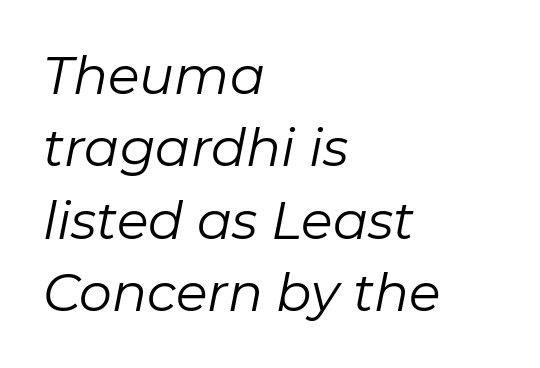
Looks like regular typesetting: each glyph gets only the width it needs. The block of text has a typical density, with ordinary space between rows. Any mark beneath the type? The region is blank. Italic? Definitely — the glyphs are oblique.
